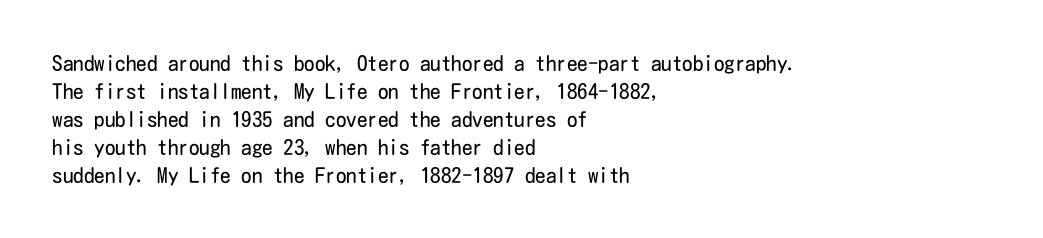
{"italic": "no", "bold": "no", "underline": "no", "align": "left", "line_spacing": "normal", "line_spacing_ratio": 1.33, "letter_spacing": "normal", "letter_spacing_em": 0.0, "glyph_px": 21}
